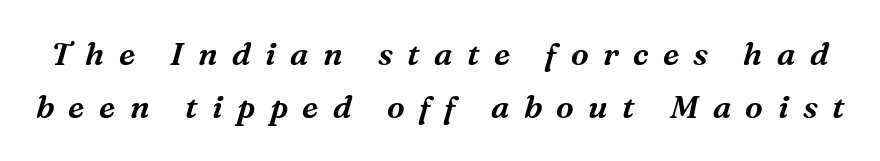
Q: Is the text italic (slanted)? A: Yes, it leans right by about 16 degrees.
Q: Is the typeface a serif or a sans-serif typeface? A: Serif.
Q: Is the text underlined? A: No.
Q: Is the spacing between letters normal or unusually wide? A: Unusually wide.
Q: Is the spacing between lines tight, normal or loose? A: Normal.
Q: Width (condensed, normal, or wide)? A: Normal.
Q: Stroke contrast? A: Medium.
Q: x-height? A: Medium.
Q: Monospaced? A: No.
